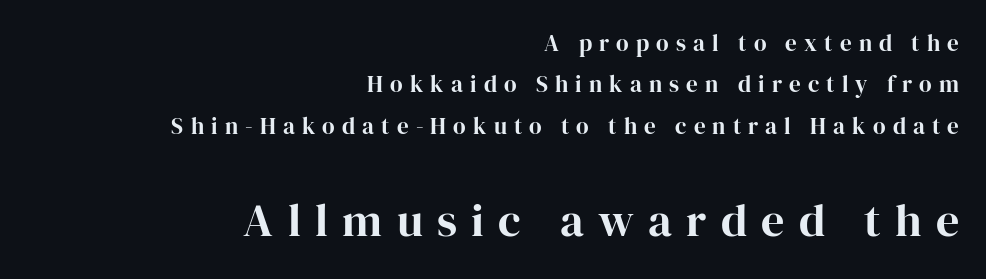
Underlining? Definitely not there. Display-style spreading of the glyphs; the letterfit is very open. Nope, not italic — everything's standing straight. The more generous point size was reserved for the lower chunk. Summary of weight: heavy, a full bold.
